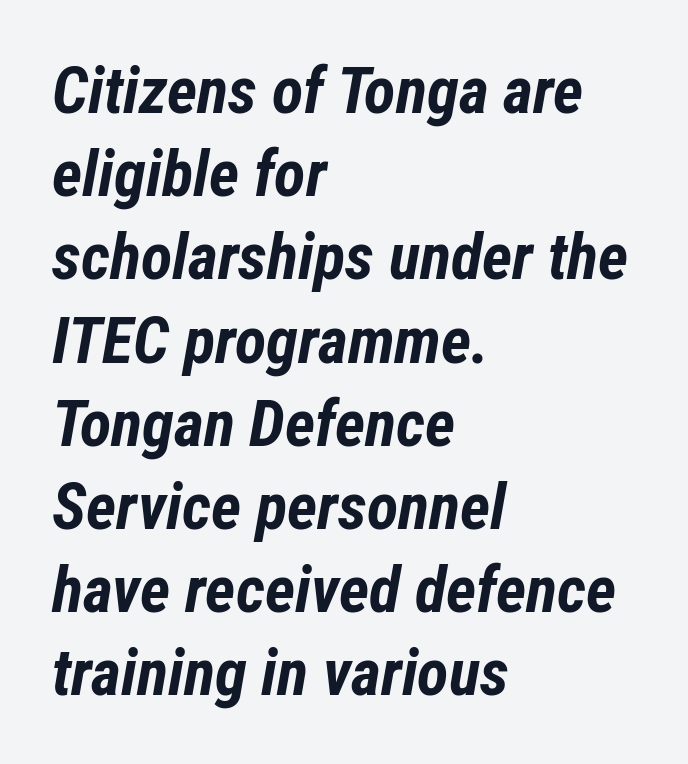
{"italic": "yes", "lean": "right", "slant_degrees": 12, "bold": "yes", "weight": "bold", "width": "condensed", "stroke_contrast": "low", "x_height": "medium", "monospaced": "no", "underline": "no", "align": "left", "line_spacing": "normal", "line_spacing_ratio": 1.28, "letter_spacing": "normal", "letter_spacing_em": 0.0, "glyph_px": 65}
